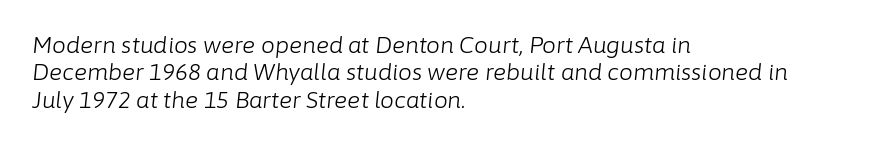
Compared with ordinary roman type, these characters are visibly tilted. The typeface has the unassuming heft of standard copy or less. Layout note: lines flush left. The strip under each line holds only bare page. The line-height multiplier appears to be the usual default. This sample uses plain, unmodified letter spacing.
